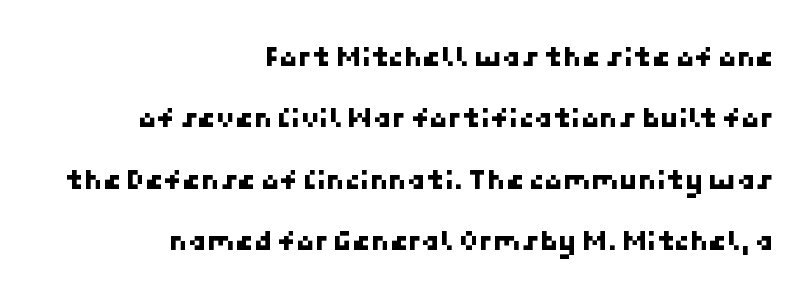
{"serif": "no", "width": "normal", "stroke_contrast": "low", "x_height": "medium", "underline": "no", "align": "right", "line_spacing": "loose", "line_spacing_ratio": 2.05, "letter_spacing": "normal", "letter_spacing_em": 0.0, "glyph_px": 30}
